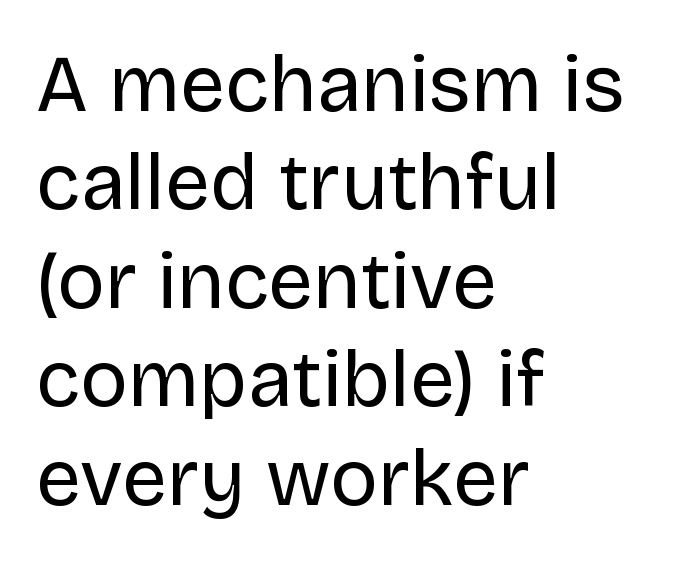
{"serif": "no", "italic": "no", "bold": "no", "weight": "regular", "width": "normal", "stroke_contrast": "low", "x_height": "large", "monospaced": "no", "underline": "no", "align": "left", "line_spacing_ratio": 1.23, "letter_spacing": "normal", "letter_spacing_em": 0.0, "glyph_px": 80}
